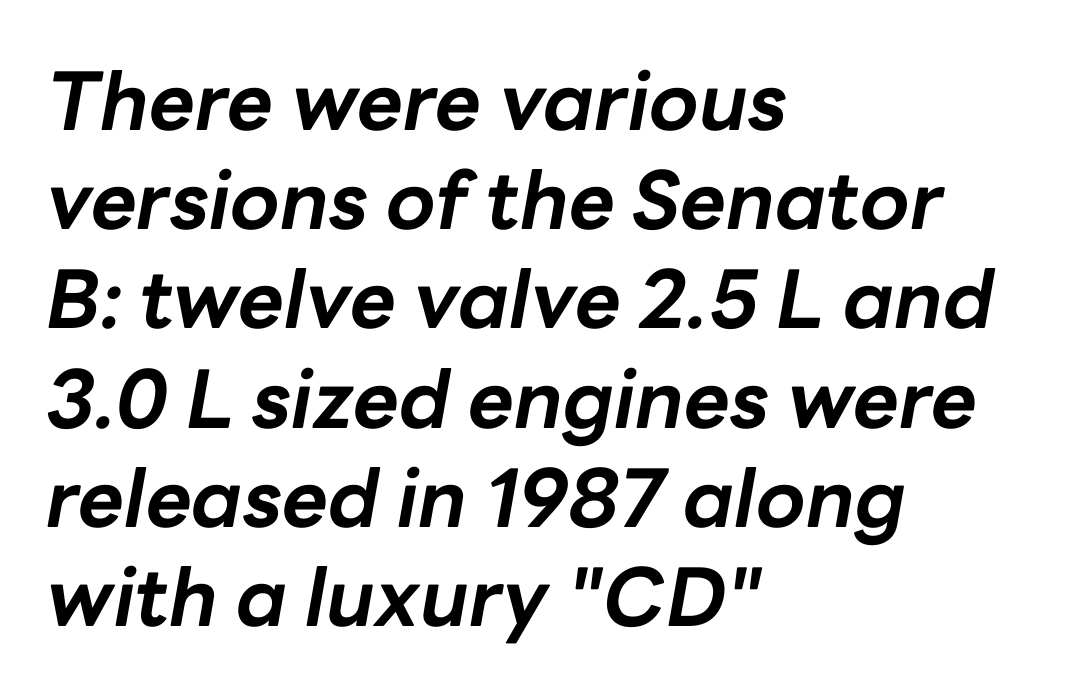
{"italic": "yes", "lean": "right", "slant_degrees": 10, "bold": "yes", "weight": "bold", "width": "normal", "stroke_contrast": "low", "x_height": "medium", "monospaced": "no", "underline": "no", "align": "left", "line_spacing_ratio": 1.24, "letter_spacing": "normal", "letter_spacing_em": 0.0, "glyph_px": 80}
